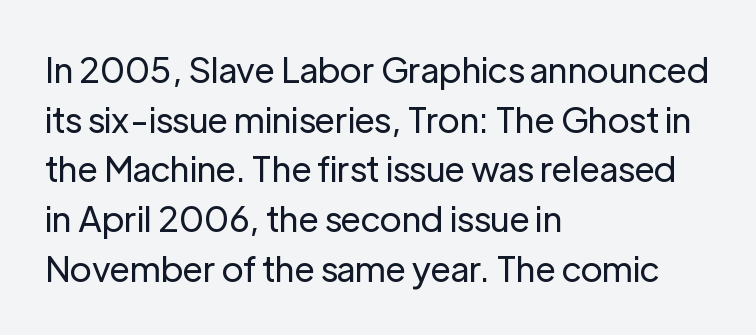
{"serif": "no", "italic": "no", "bold": "no", "weight": "regular", "width": "normal", "stroke_contrast": "low", "x_height": "medium", "monospaced": "no", "underline": "no", "align": "left", "line_spacing": "normal", "line_spacing_ratio": 1.42, "letter_spacing": "normal", "letter_spacing_em": 0.0, "glyph_px": 35}
